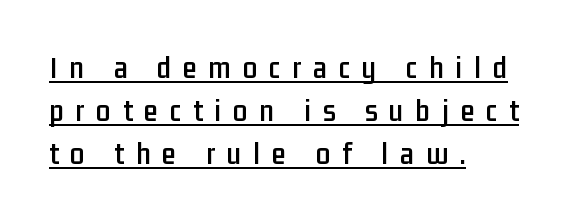
The image shows 32 px condensed sans-serif type, upright; set left-aligned, normal line spacing (1.34x), unusually wide letter spacing (+0.37 em), underlined; low stroke contrast and a medium x-height.
